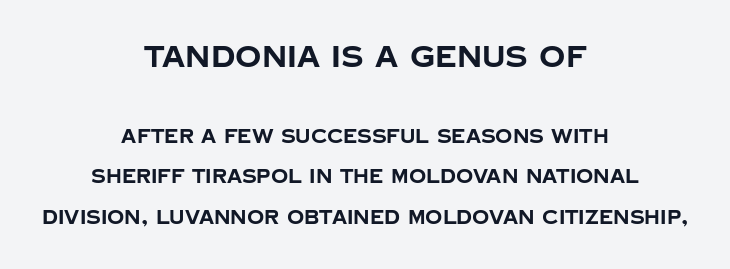
{"serif": "no", "italic": "no", "bold": "yes", "weight": "bold", "width": "normal", "stroke_contrast": "low", "x_height": "large", "monospaced": "no", "underline": "no", "align": "center", "line_spacing": "loose", "line_spacing_ratio": 2.15, "letter_spacing": "normal", "letter_spacing_em": 0.0, "larger_block": "first", "size_ratio": 1.53, "glyph_px": 29}
